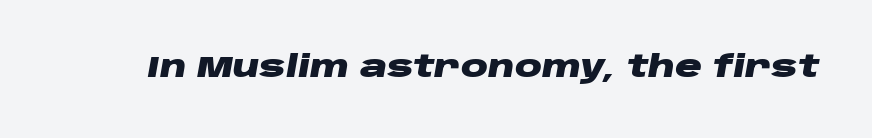
Q: Is the text bold? A: Yes.
Q: Is the text italic (slanted)? A: Yes, it leans right by about 10 degrees.
Q: Is the text underlined? A: No.
Q: Is the spacing between letters normal or unusually wide? A: Normal.
Q: Width (condensed, normal, or wide)? A: Wide.
Q: Stroke contrast? A: Low.
Q: x-height? A: Large.
Q: Monospaced? A: No.
